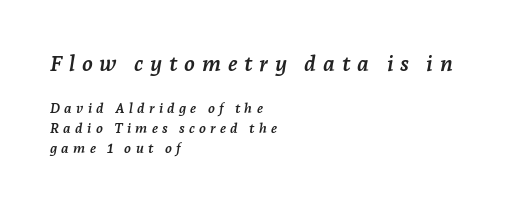
Q: Is the text bold? A: Yes.
Q: Is the text italic (slanted)? A: Yes, it leans right by about 7 degrees.
Q: Is the text underlined? A: No.
Q: How is the paragraph aligned? A: Left-aligned.
Q: Is the spacing between letters normal or unusually wide? A: Unusually wide.
Q: Is the spacing between lines tight, normal or loose? A: Normal.
Q: Which block of text is set in a larger size, the first (top) or the second (bottom)? A: The first (top) one.
